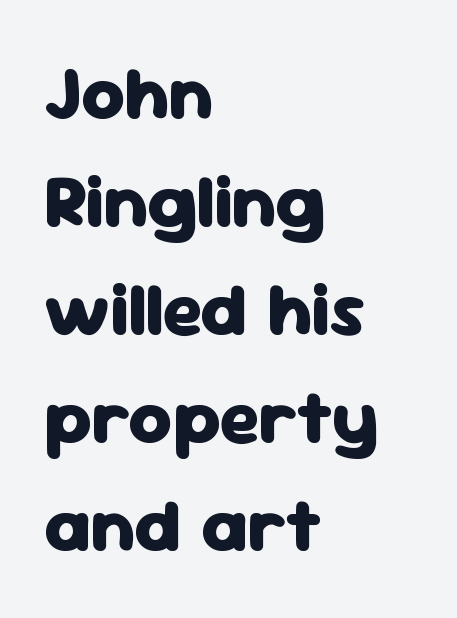
The rendering uses a moderate line-height, typical for paragraphs. Does extra space separate the letters? No, they use regular spacing. Characters remain perfectly vertical along every line. Quick note: underline off. Weight: bold. Spacing verdict: proportional, widths tailored to each character.
